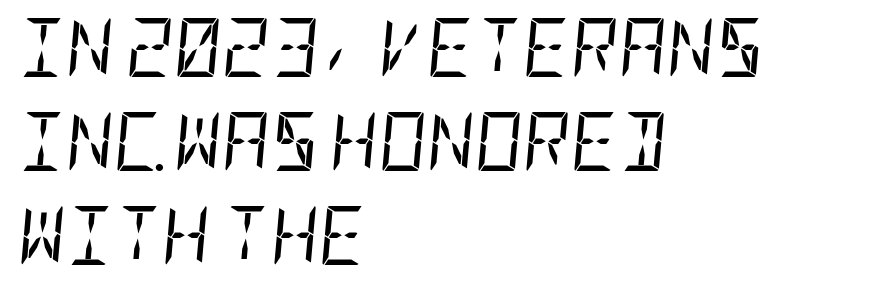
Left-aligned paragraph, ragged on the right. There's an unmistakable incline to the writing here. Characters follow at the spacing the type designer built in. Any mark beneath the type? The region is blank. This block has exactly the height ordinary leading produces. These glyphs show unthickened strokes, regular width or finer.
